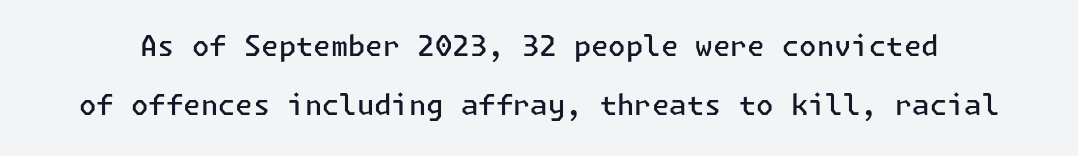
This is roman type, the default non-slanted kind. A typesetter would call this zero additional tracking. Does the leading feel generous? Absolutely, it's lavish. Its strokes are somewhat broadened, the hallmark of semibold type. The passage shown is typeset with a sans-serif family.
